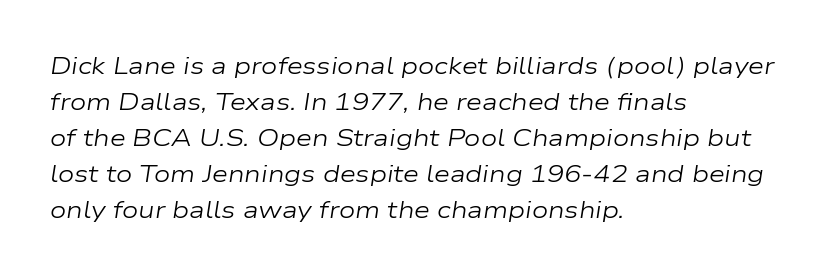
Q: Is the text bold? A: No.
Q: Is the text italic (slanted)? A: Yes, it leans right by about 9 degrees.
Q: Is the text underlined? A: No.
Q: How is the paragraph aligned? A: Left-aligned.
Q: Is the spacing between letters normal or unusually wide? A: Normal.
Q: Is the spacing between lines tight, normal or loose? A: Normal.
